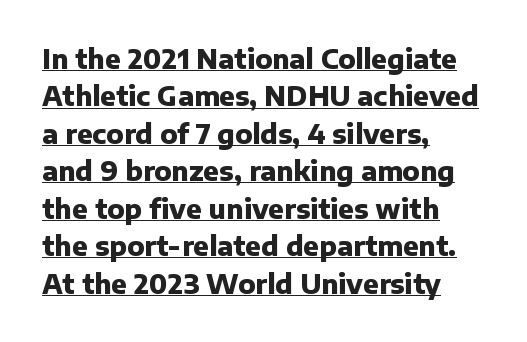
The image shows 26 px bold type, upright; set left-aligned, normal line spacing (1.44x), normal letter spacing, underlined.
